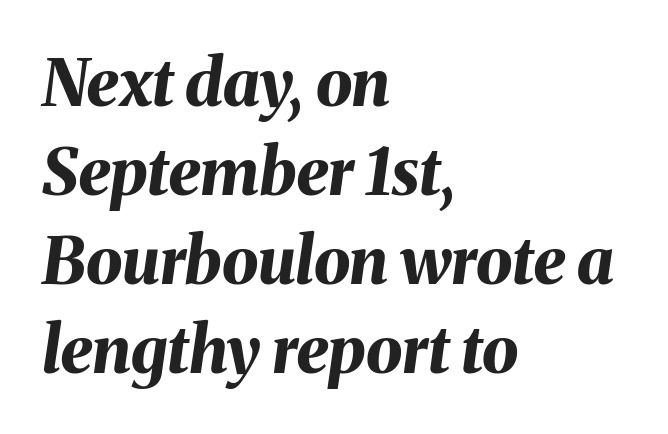
The image shows 65 px bold type, italic (leaning right); set left-aligned, normal line spacing (1.37x), normal letter spacing, not underlined; medium stroke contrast and a medium x-height.
